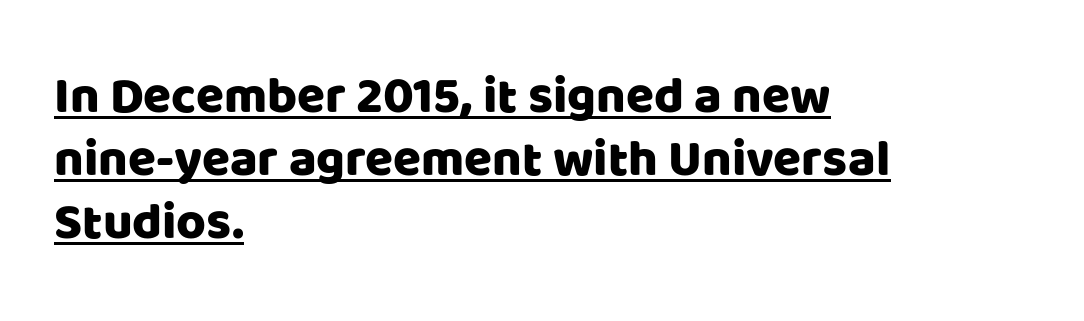
Q: Is the text italic (slanted)? A: No, it is upright.
Q: Is the typeface a serif or a sans-serif typeface? A: Sans-serif.
Q: Is the text underlined? A: Yes.
Q: How is the paragraph aligned? A: Left-aligned.
Q: Is the spacing between letters normal or unusually wide? A: Normal.
Q: Width (condensed, normal, or wide)? A: Normal.
Q: Stroke contrast? A: Low.
Q: x-height? A: Large.
Q: Monospaced? A: No.
